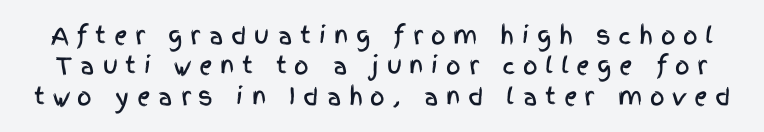
{"italic": "no", "underline": "no", "line_spacing": "normal", "line_spacing_ratio": 1.32, "letter_spacing": "wide", "letter_spacing_em": 0.33, "glyph_px": 23}
